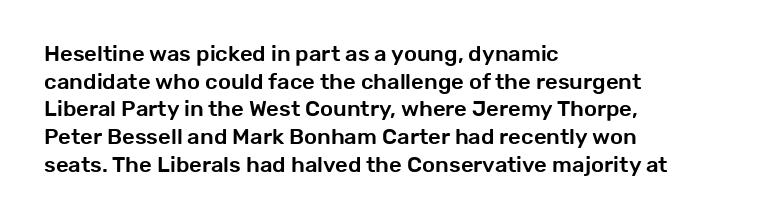
Q: Is the text italic (slanted)? A: No, it is upright.
Q: Is the text underlined? A: No.
Q: How is the paragraph aligned? A: Left-aligned.
Q: Is the spacing between letters normal or unusually wide? A: Normal.
Q: Is the spacing between lines tight, normal or loose? A: Normal.
